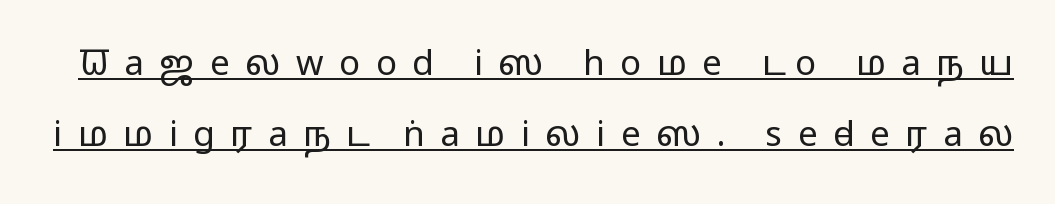
Q: Is the text bold? A: No.
Q: Is the text italic (slanted)? A: No, it is upright.
Q: Is the typeface a serif or a sans-serif typeface? A: Sans-serif.
Q: Is the text underlined? A: Yes.
Q: Is the spacing between letters normal or unusually wide? A: Unusually wide.
Q: Is the spacing between lines tight, normal or loose? A: Loose.
Q: Width (condensed, normal, or wide)? A: Wide.
Q: Stroke contrast? A: Low.
Q: x-height? A: Medium.
Q: Monospaced? A: No.
